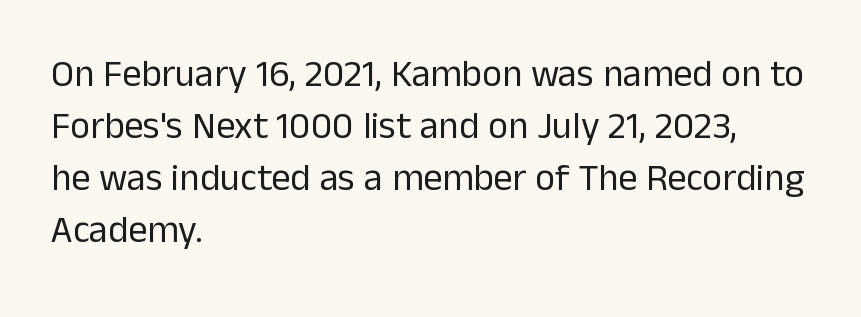
These lines are rendered in a variable-pitch font. This rendering uses left alignment, leaving the right contour irregular. Weight class: somewhere from thin through regular. The rendering keeps characters at their native spacing.
